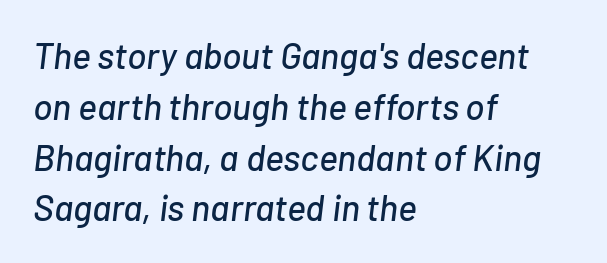
Short note: letters normally spaced. The strip under each line holds only bare page. Looking at the ascenders, they clearly lean. Is there much room between lines? A standard amount, neither cramped nor airy.
